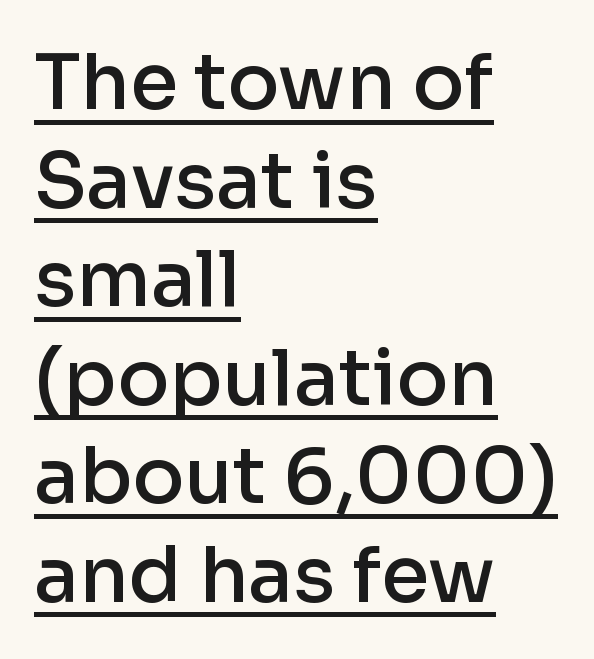
Q: Is the text bold? A: Semi-bold.
Q: Is the text italic (slanted)? A: No, it is upright.
Q: Is the typeface a serif or a sans-serif typeface? A: Sans-serif.
Q: Is the text underlined? A: Yes.
Q: How is the paragraph aligned? A: Left-aligned.
Q: Is the spacing between letters normal or unusually wide? A: Normal.
Q: Is the spacing between lines tight, normal or loose? A: Normal.
Q: Width (condensed, normal, or wide)? A: Normal.
Q: Stroke contrast? A: Low.
Q: x-height? A: Medium.
Q: Monospaced? A: No.
